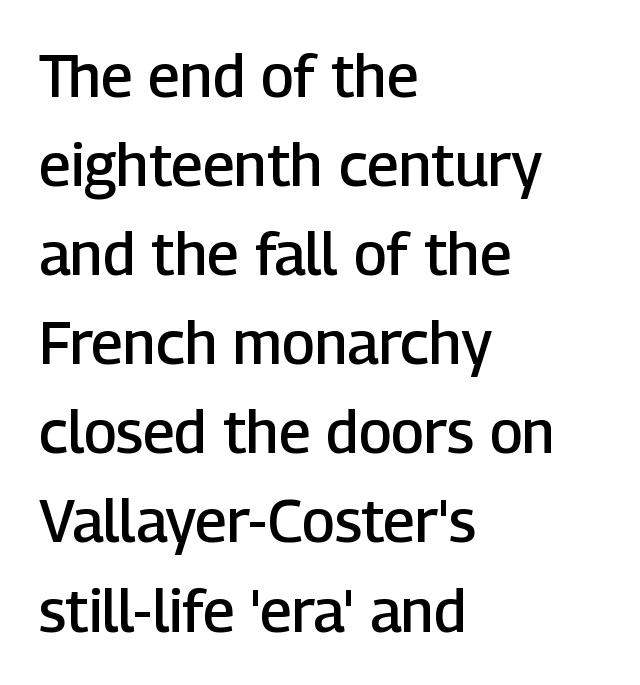
The gaps between neighbouring characters are ordinary and unremarkable. This rendering employs a face without finishing strokes, i.e., a sans-serif. The compositor pushed each line to the left boundary. This sample has the flowing, uneven cadence of proportional lettering. Compared with an ordinary text face, these strokes are moderately heavier — a semibold. The lettering stays uniformly vertical, giving the passage a roman look.
